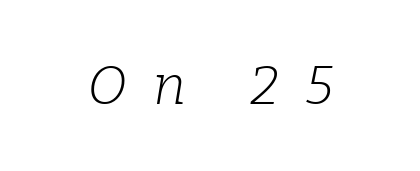
{"serif": "yes", "italic": "yes", "lean": "right", "slant_degrees": 9, "bold": "no", "weight": "light", "width": "normal", "stroke_contrast": "low", "x_height": "medium", "monospaced": "no", "underline": "no", "letter_spacing": "wide", "letter_spacing_em": 0.48, "glyph_px": 55}
